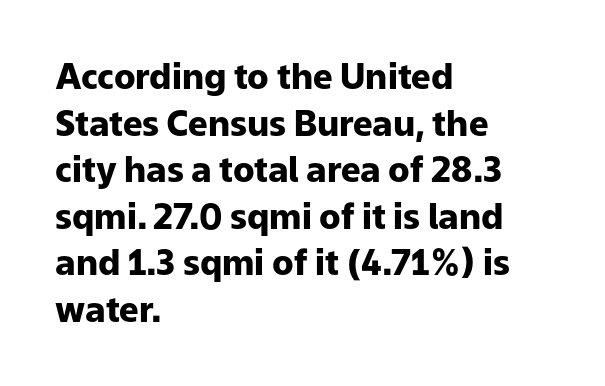
A sans-serif font was chosen for this passage. Thick stems and heavy bowls — unmistakably bold. Descenders hang freely into open space. These lines are rendered in a variable-pitch font. A roman cut, with each character standing at attention.
